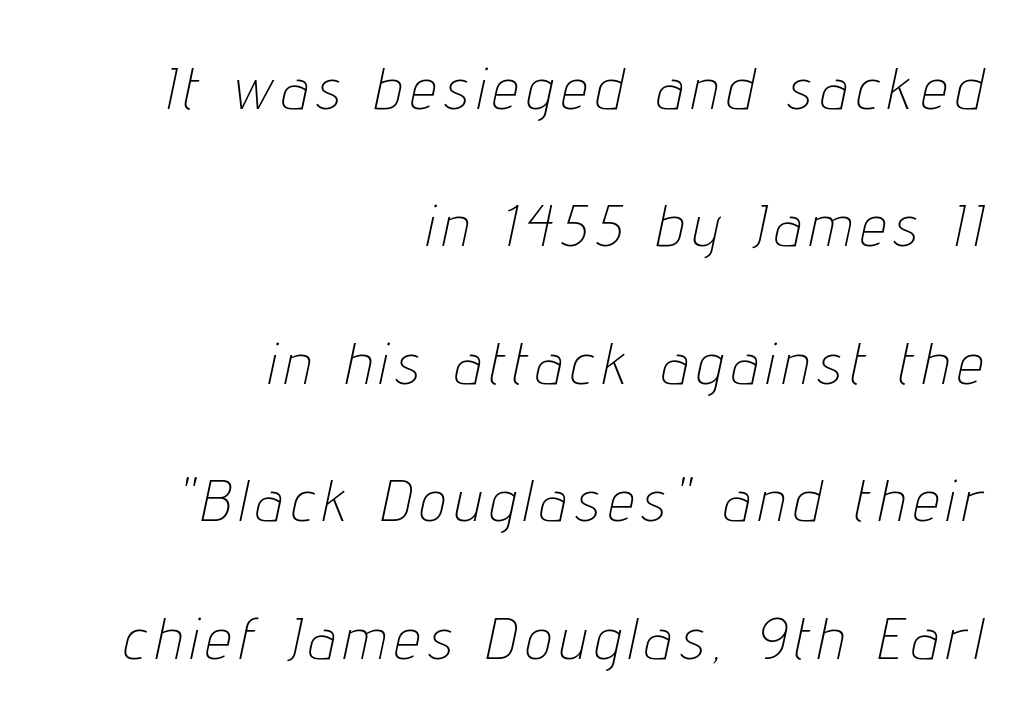
Has an underline been added? It has not. If you drew a line through each stem, it would be angled. Caption: multi-line text, flush right, ragged left. Each letter keeps its own natural width here, so spacing adapts to shape.
